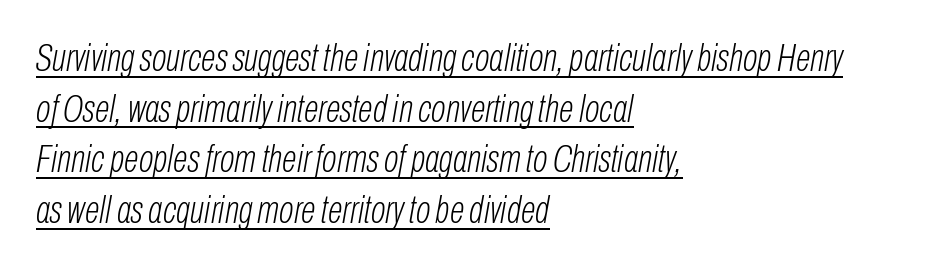
This sample has the flowing, uneven cadence of proportional lettering. The paragraph shown leans on its left margin. Each stroke keeps to a modest, everyday thickness or less. Honestly, the underline is the first thing you notice here. The font's italic variant was chosen for this text. Short note: letters normally spaced.
